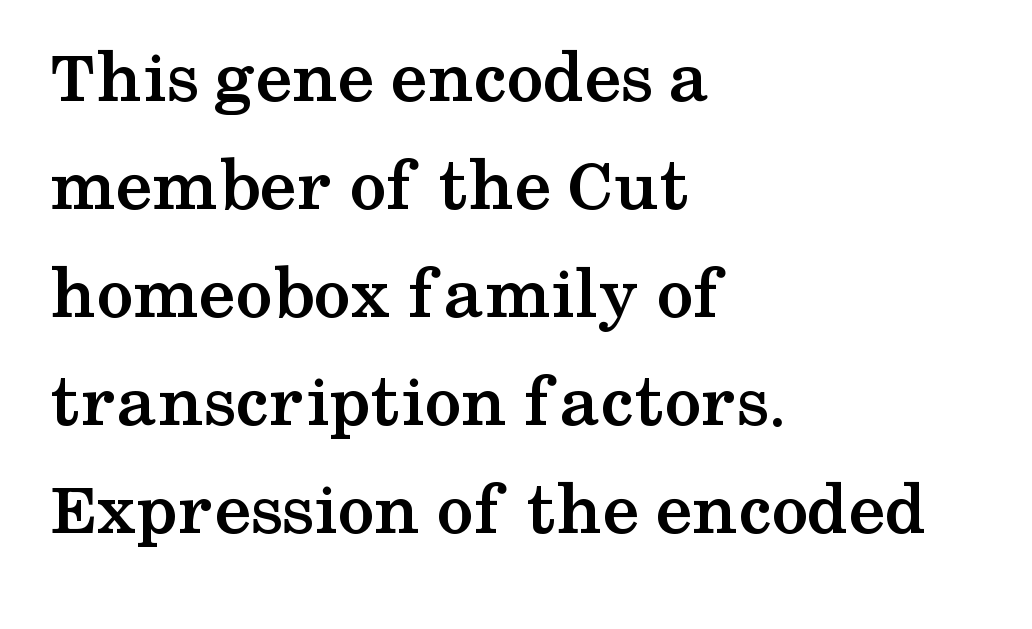
The image shows 75 px semibold, wide serif type, upright; set left-aligned, normal line spacing (1.44x), normal letter spacing, not underlined; medium stroke contrast and a medium x-height.
